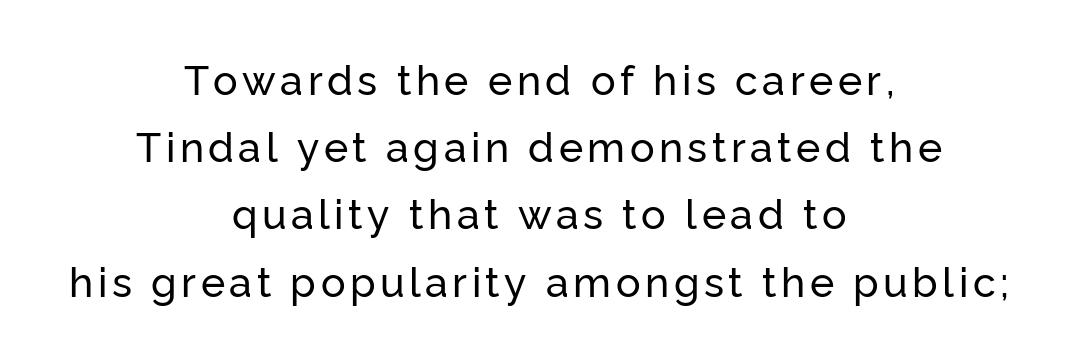
{"serif": "no", "italic": "no", "width": "normal", "stroke_contrast": "low", "x_height": "medium", "monospaced": "no", "underline": "no", "align": "center", "line_spacing": "normal", "line_spacing_ratio": 1.64, "glyph_px": 41}
